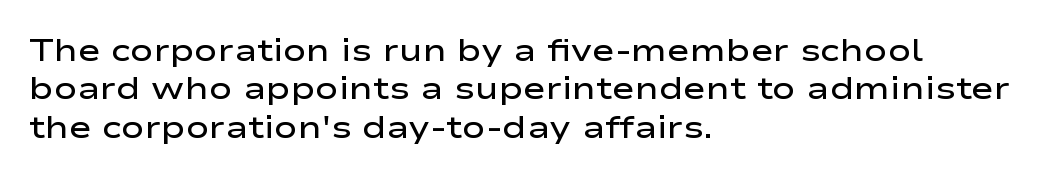
{"serif": "no", "italic": "no", "bold": "semi", "weight": "semibold", "width": "wide", "stroke_contrast": "low", "x_height": "medium", "monospaced": "no", "underline": "no", "align": "left", "line_spacing_ratio": 1.24, "letter_spacing": "normal", "letter_spacing_em": 0.0, "glyph_px": 31}
